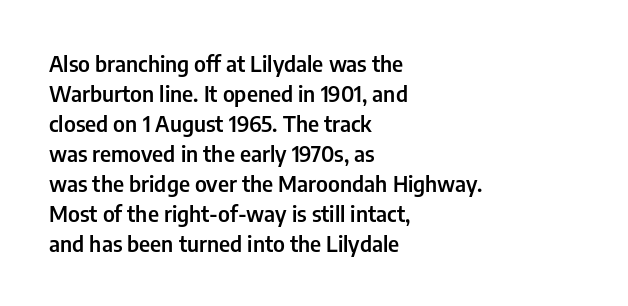
{"italic": "no", "bold": "semi", "underline": "no", "align": "left", "line_spacing": "normal", "line_spacing_ratio": 1.36, "letter_spacing": "normal", "letter_spacing_em": 0.0, "glyph_px": 22}
